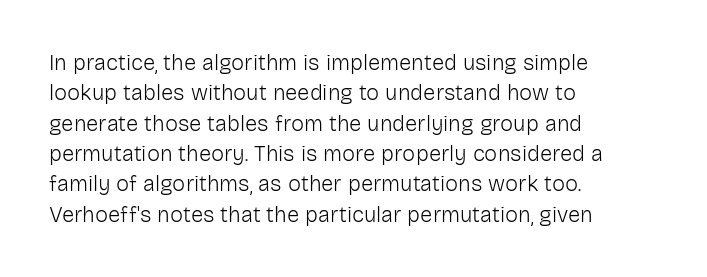
A quiet, ordinary-to-light weight characterises the typeface. The text block is weighted toward the left margin, trailing off unevenly rightward. This rendering leaves character spacing at its baseline value. Characters remain perfectly vertical along every line. The strip under each line holds only bare page.
